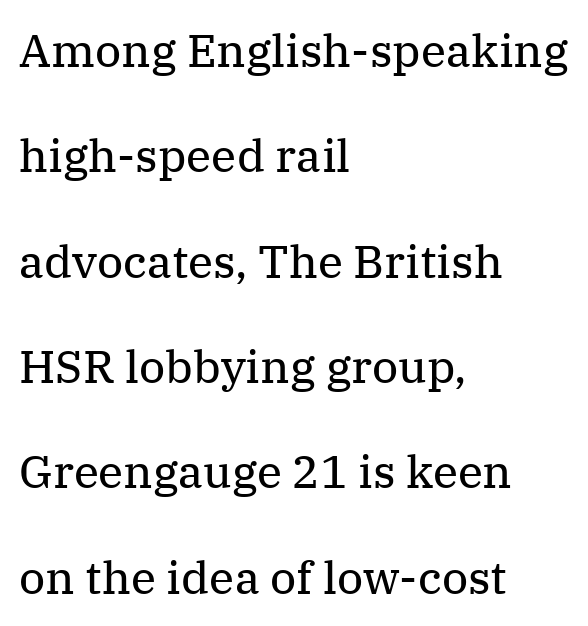
The image shows 46 px regular-weight serif type, upright; set left-aligned, loose line spacing (2.29x), normal letter spacing, not underlined; medium stroke contrast and a medium x-height.
